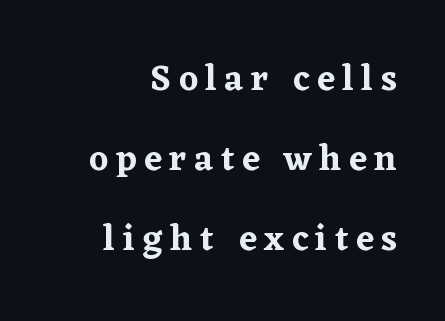
The image shows 36 px serif type, upright; set right-aligned, loose line spacing (2.22x), unusually wide letter spacing (+0.21 em), not underlined; low stroke contrast and a medium x-height.
